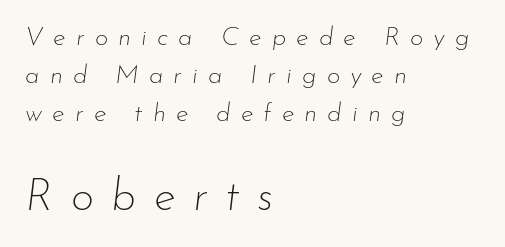
The image shows 45 px thin type, italic (leaning right); set left-aligned, normal line spacing (1.47x), unusually wide letter spacing (+0.39 em), not underlined; the second (bottom) block is 1.73x larger; low stroke contrast and a small x-height.
